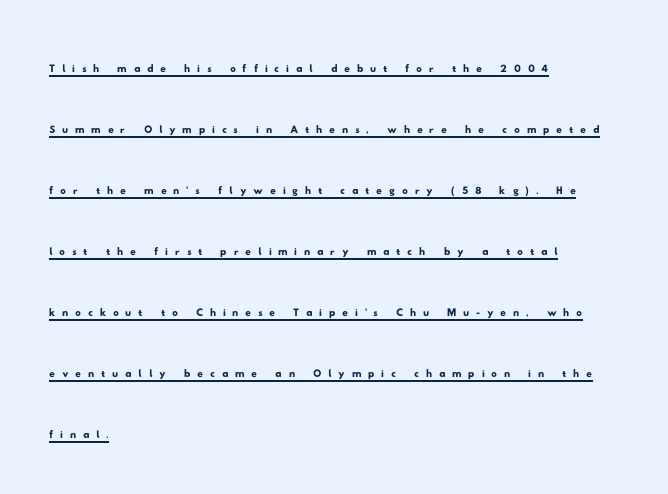
Q: Is the typeface a serif or a sans-serif typeface? A: Sans-serif.
Q: Is the text underlined? A: Yes.
Q: How is the paragraph aligned? A: Left-aligned.
Q: Is the spacing between letters normal or unusually wide? A: Unusually wide.
Q: Is the spacing between lines tight, normal or loose? A: Loose.
Q: Width (condensed, normal, or wide)? A: Wide.
Q: Stroke contrast? A: Low.
Q: x-height? A: Small.
Q: Monospaced? A: No.
